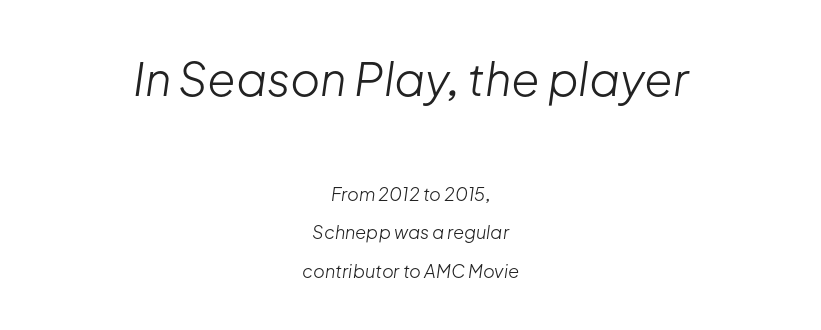
The image shows 46 px light type, italic (leaning right); set centered, loose line spacing (2.12x), normal letter spacing, not underlined; the first (top) block is 2.56x larger; low stroke contrast and a medium x-height.
